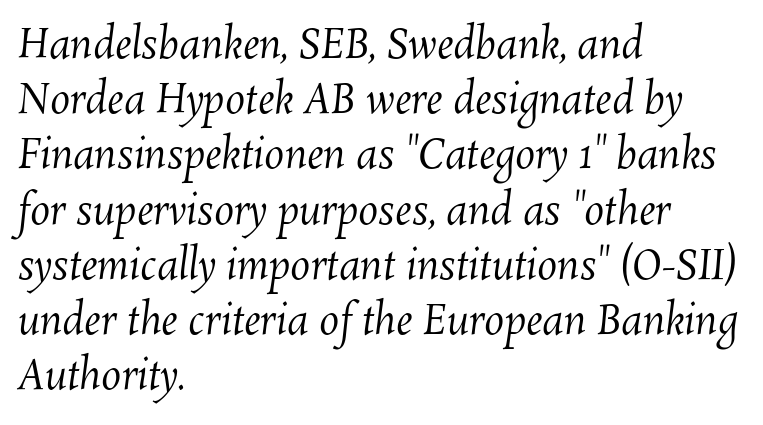
The image shows 40 px regular-weight type; set left-aligned, normal line spacing (1.38x), normal letter spacing, not underlined; medium stroke contrast and a medium x-height.
